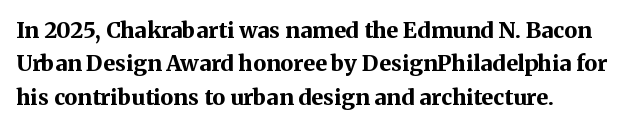
The strip under each line holds only bare page. Between one letter and the next there's only the usual sliver of space. Is there any slant? The stems are plumb. Plenty of ink on the page — the face is bold. Leading matches the norm, producing a regular column.
